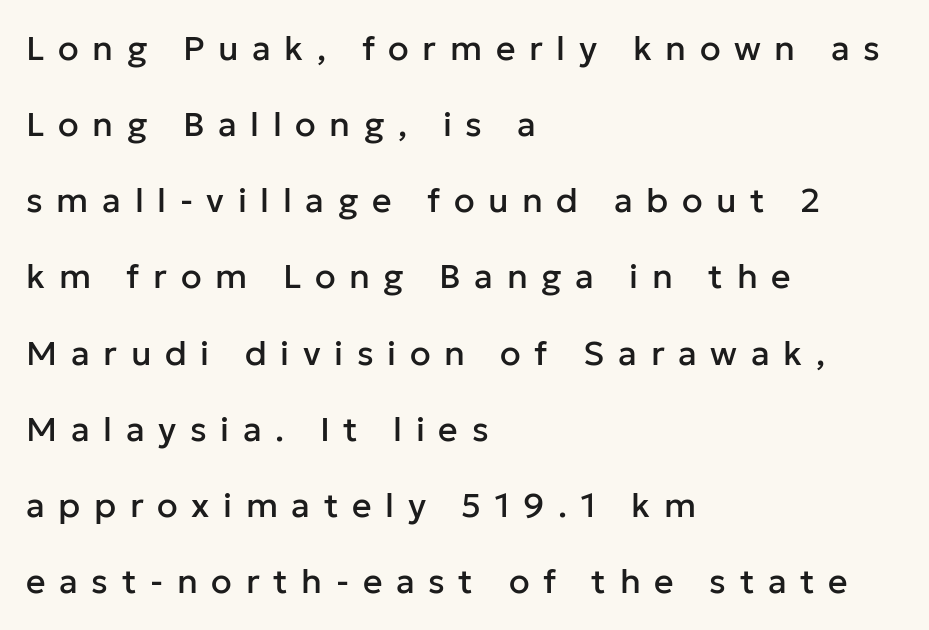
{"serif": "no", "italic": "no", "width": "normal", "stroke_contrast": "low", "x_height": "medium", "monospaced": "no", "underline": "no", "align": "left", "line_spacing": "loose", "line_spacing_ratio": 2.24, "letter_spacing": "wide", "letter_spacing_em": 0.4, "glyph_px": 34}
